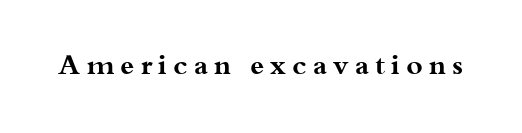
Q: Is the text bold? A: Yes.
Q: Is the text italic (slanted)? A: No, it is upright.
Q: Is the typeface a serif or a sans-serif typeface? A: Serif.
Q: Is the text underlined? A: No.
Q: Is the spacing between letters normal or unusually wide? A: Unusually wide.
Q: Width (condensed, normal, or wide)? A: Wide.
Q: Stroke contrast? A: Medium.
Q: x-height? A: Small.
Q: Monospaced? A: No.
